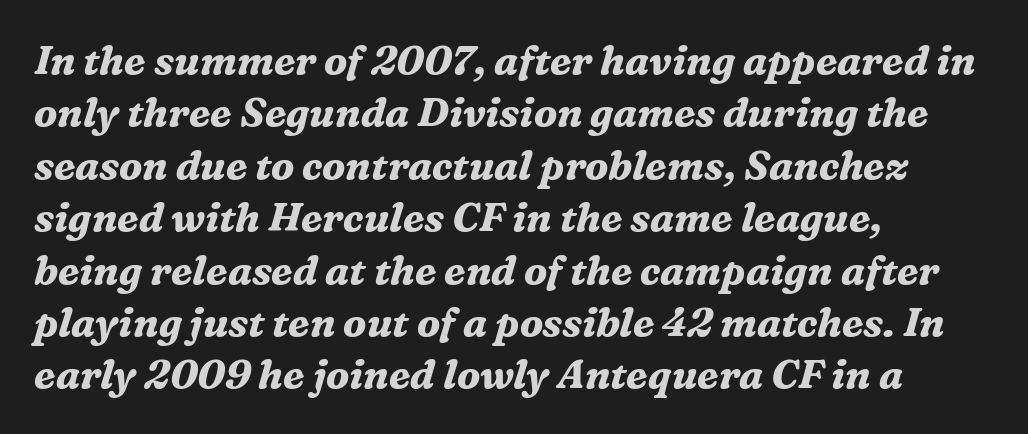
{"serif": "yes", "italic": "yes", "lean": "right", "slant_degrees": 16, "bold": "yes", "weight": "bold", "width": "normal", "stroke_contrast": "medium", "x_height": "medium", "monospaced": "no", "underline": "no", "align": "left", "line_spacing": "normal", "line_spacing_ratio": 1.31, "letter_spacing": "normal", "letter_spacing_em": 0.0, "glyph_px": 40}
